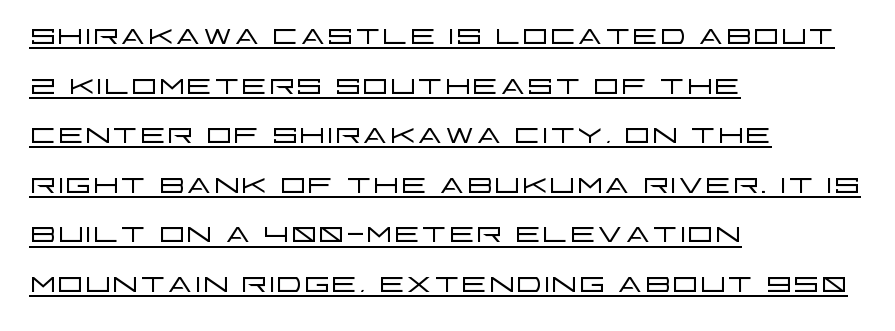
Q: Is the text bold? A: No.
Q: Is the text italic (slanted)? A: No, it is upright.
Q: Is the typeface a serif or a sans-serif typeface? A: Sans-serif.
Q: Is the text underlined? A: Yes.
Q: How is the paragraph aligned? A: Left-aligned.
Q: Is the spacing between letters normal or unusually wide? A: Normal.
Q: Width (condensed, normal, or wide)? A: Wide.
Q: Stroke contrast? A: Low.
Q: x-height? A: Large.
Q: Monospaced? A: No.
